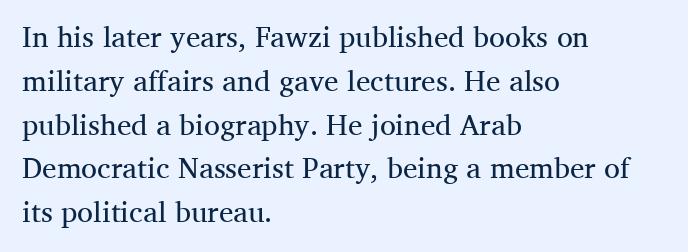
{"serif": "yes", "italic": "no", "bold": "no", "weight": "regular", "width": "normal", "stroke_contrast": "medium", "x_height": "medium", "monospaced": "no", "underline": "no", "align": "left", "line_spacing": "normal", "line_spacing_ratio": 1.51, "letter_spacing": "normal", "letter_spacing_em": 0.0, "glyph_px": 29}
